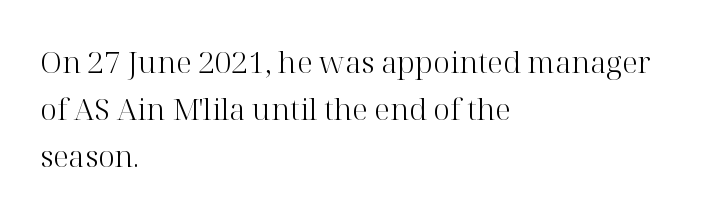
Q: Is the text bold? A: No.
Q: Is the text italic (slanted)? A: No, it is upright.
Q: Is the typeface a serif or a sans-serif typeface? A: Serif.
Q: Is the text underlined? A: No.
Q: How is the paragraph aligned? A: Left-aligned.
Q: Is the spacing between letters normal or unusually wide? A: Normal.
Q: Is the spacing between lines tight, normal or loose? A: Normal.
Q: Width (condensed, normal, or wide)? A: Normal.
Q: Stroke contrast? A: High.
Q: x-height? A: Medium.
Q: Monospaced? A: No.
